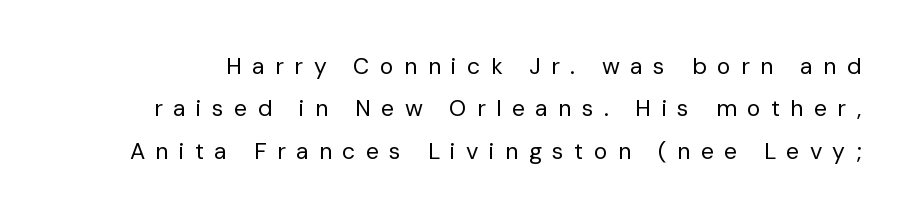
This is not heavy type; no bold has been used. You could only call the tracking loose — the letters float apart. Posture: vertical. Letters rest on an invisible, unmarked baseline.
